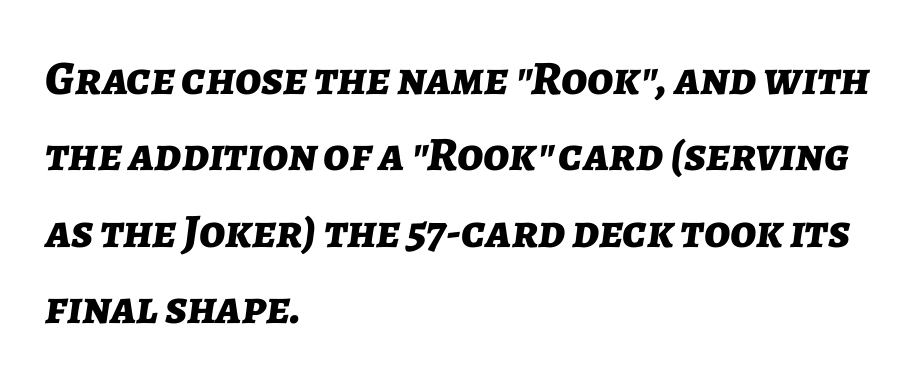
Q: Is the text bold? A: Yes.
Q: Is the text italic (slanted)? A: Yes, it leans right by about 7 degrees.
Q: Is the text underlined? A: No.
Q: How is the paragraph aligned? A: Left-aligned.
Q: Is the spacing between letters normal or unusually wide? A: Normal.
Q: Is the spacing between lines tight, normal or loose? A: Normal.
Q: Width (condensed, normal, or wide)? A: Normal.
Q: Stroke contrast? A: Low.
Q: x-height? A: Medium.
Q: Monospaced? A: No.
